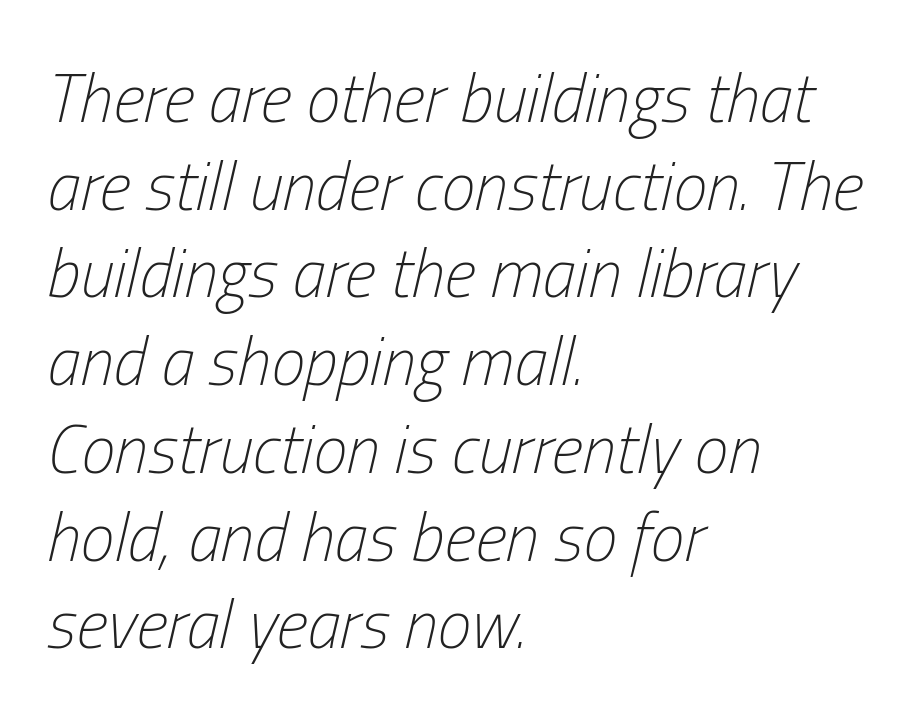
Nothing heavy about these letters — not bold at all. A typesetter would call this zero additional tracking. Note the varied advance widths — an 'i' is clearly narrower than an 'm'. The text carries the slant typical of an italic or oblique font. Leading: standard.
